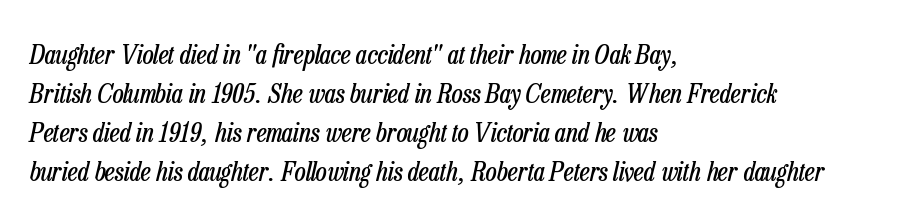
Q: Is the text bold? A: No.
Q: Is the text italic (slanted)? A: Yes, it leans right by about 13 degrees.
Q: Is the text underlined? A: No.
Q: How is the paragraph aligned? A: Left-aligned.
Q: Is the spacing between letters normal or unusually wide? A: Normal.
Q: Is the spacing between lines tight, normal or loose? A: Normal.
